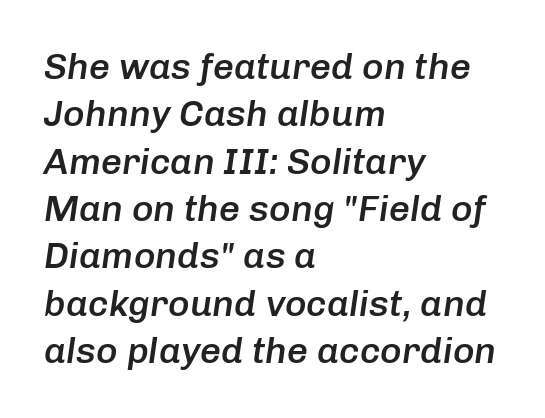
Q: Is the text bold? A: Semi-bold.
Q: Is the text italic (slanted)? A: Yes, it leans right by about 8 degrees.
Q: Is the text underlined? A: No.
Q: How is the paragraph aligned? A: Left-aligned.
Q: Is the spacing between letters normal or unusually wide? A: Normal.
Q: Is the spacing between lines tight, normal or loose? A: Normal.
Q: Width (condensed, normal, or wide)? A: Normal.
Q: Stroke contrast? A: Low.
Q: x-height? A: Medium.
Q: Monospaced? A: No.
